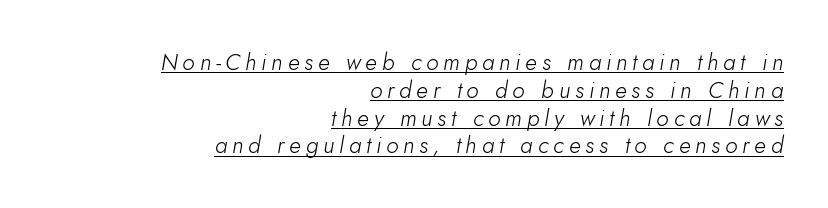
The line texture is sparse and dotted thanks to wide tracking. Reading down the block, your eye finds every line finishing at a fixed right position. Looking at the ascenders, they clearly lean. Compared with undecorated copy, this sample adds a rule below the words.
